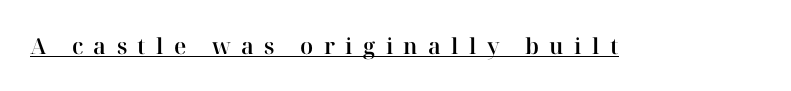
Unlike italic type, these characters show no tilt at all. The gaps between neighbouring characters are conspicuously large. Students, observe the line beneath the letters — that is underlining.
